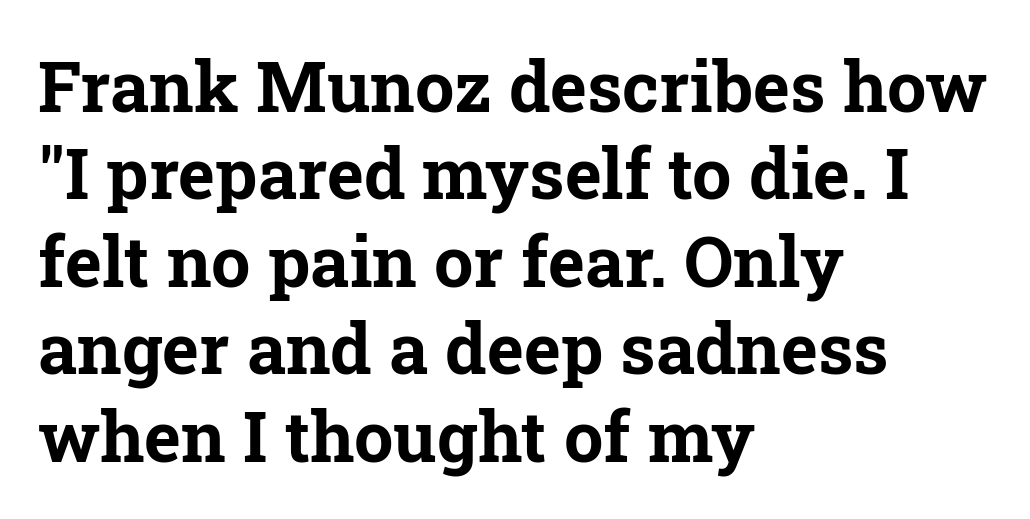
The image shows 70 px bold serif type, upright; set left-aligned, normal line spacing (1.25x), normal letter spacing, not underlined; low stroke contrast and a medium x-height.
